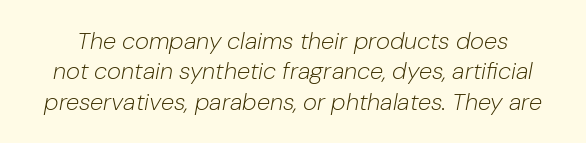
The image shows 24 px text type, italic (leaning right); set normal line spacing (1.27x), normal letter spacing, not underlined.
